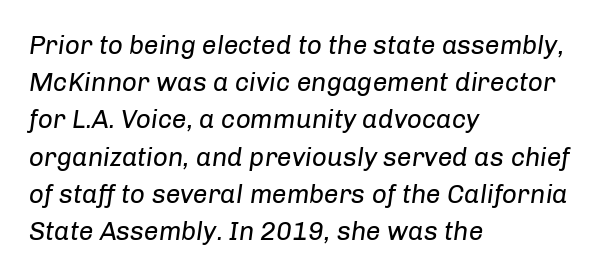
The image shows 26 px text type, italic (leaning right); set left-aligned, normal line spacing (1.43x), normal letter spacing, not underlined.
